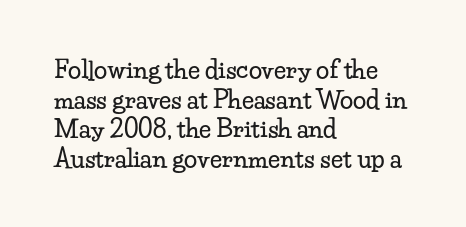
Q: Is the text italic (slanted)? A: No, it is upright.
Q: Is the text underlined? A: No.
Q: How is the paragraph aligned? A: Left-aligned.
Q: Is the spacing between letters normal or unusually wide? A: Normal.
